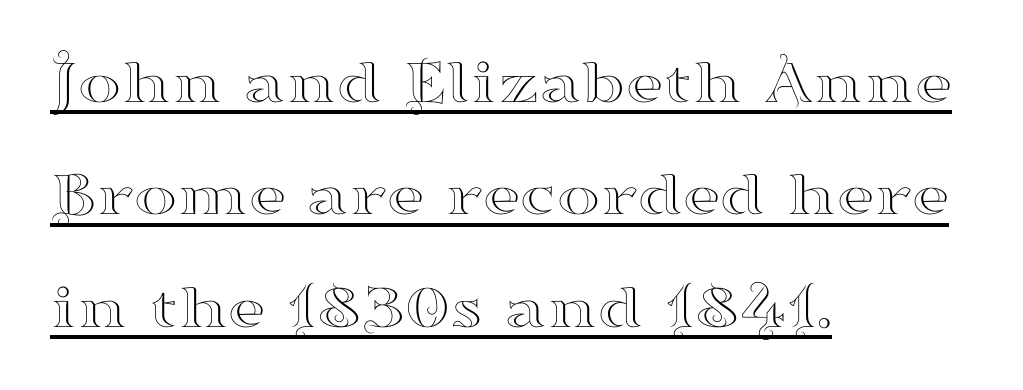
Unlike a clean sans, this face finishes its strokes with serifs. Is the block centered? No — it sits flush against the left margin. Posture: upright roman. This rendering leaves character spacing at its baseline value.
